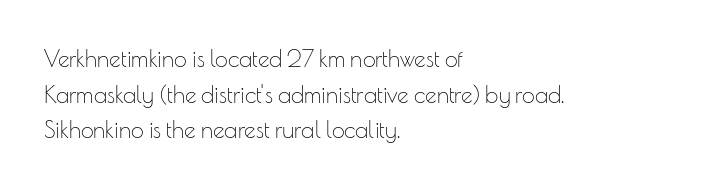
The image shows 23 px text type, upright; set left-aligned, normal line spacing (1.55x), normal letter spacing, not underlined.
